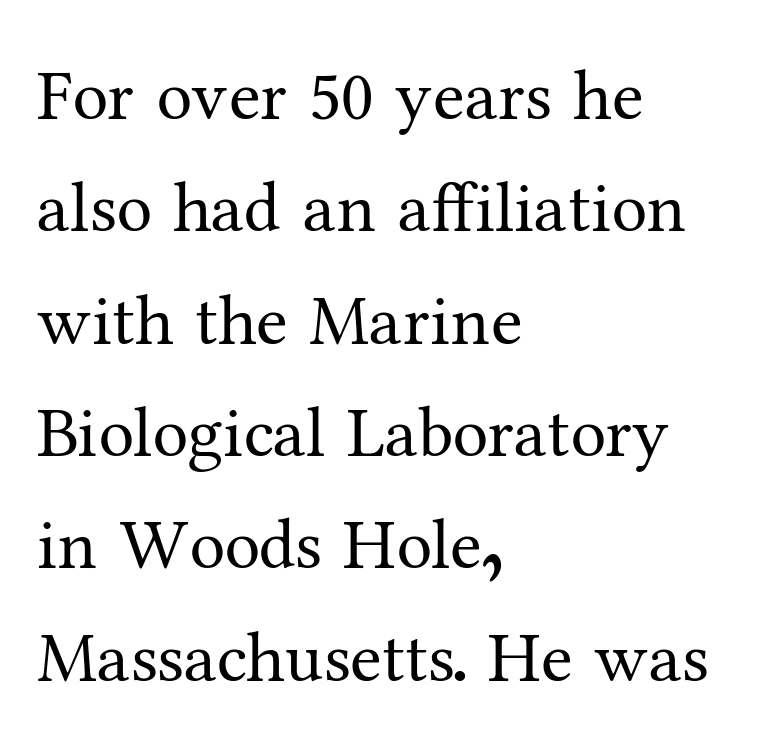
Q: Is the text bold? A: No.
Q: Is the text italic (slanted)? A: No, it is upright.
Q: Is the typeface a serif or a sans-serif typeface? A: Serif.
Q: Is the text underlined? A: No.
Q: How is the paragraph aligned? A: Left-aligned.
Q: Is the spacing between letters normal or unusually wide? A: Normal.
Q: Is the spacing between lines tight, normal or loose? A: Normal.
Q: Width (condensed, normal, or wide)? A: Normal.
Q: Stroke contrast? A: Medium.
Q: x-height? A: Medium.
Q: Monospaced? A: No.
